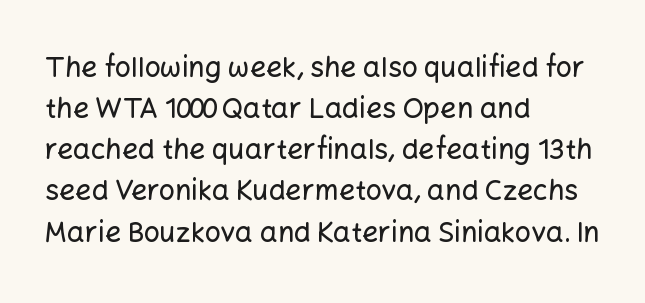
{"serif": "no", "italic": "no", "width": "normal", "stroke_contrast": "low", "x_height": "medium", "monospaced": "no", "underline": "no", "align": "left", "line_spacing": "normal", "line_spacing_ratio": 1.47, "letter_spacing": "normal", "letter_spacing_em": 0.0, "glyph_px": 28}
